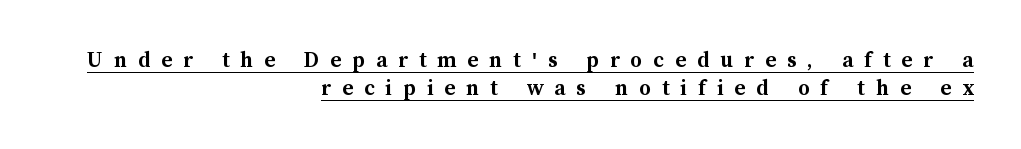
{"italic": "no", "bold": "yes", "underline": "yes", "align": "right", "line_spacing_ratio": 1.23, "letter_spacing": "wide", "letter_spacing_em": 0.48, "glyph_px": 23}
